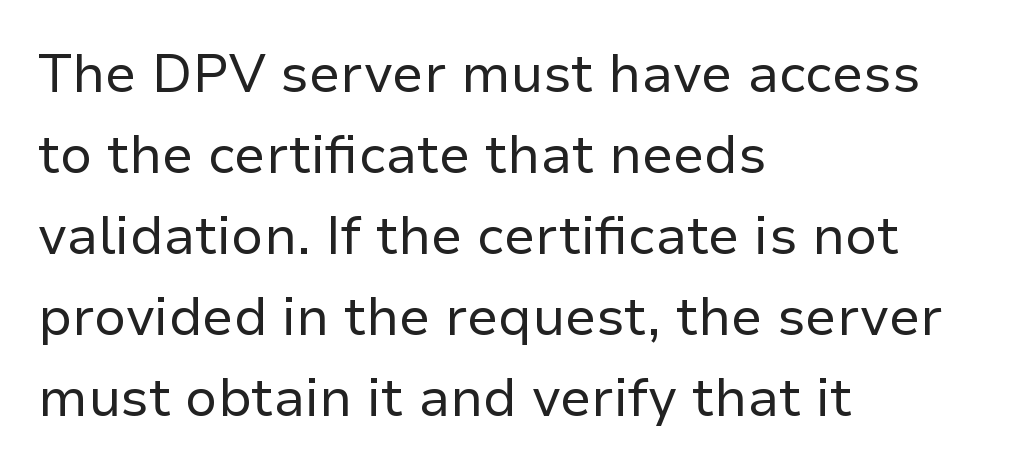
The image shows 53 px regular-weight sans-serif type, upright; set left-aligned, normal line spacing (1.53x), normal letter spacing, not underlined; low stroke contrast and a medium x-height.
